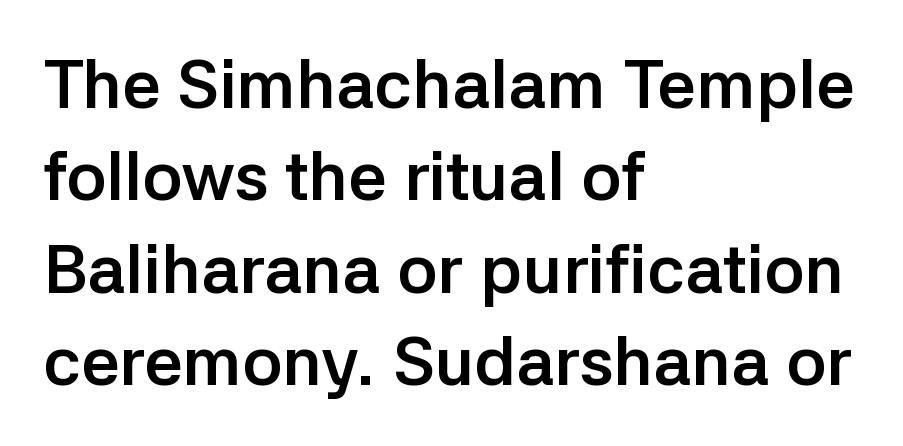
Q: Is the text bold? A: Yes.
Q: Is the text italic (slanted)? A: No, it is upright.
Q: Is the typeface a serif or a sans-serif typeface? A: Sans-serif.
Q: Is the text underlined? A: No.
Q: How is the paragraph aligned? A: Left-aligned.
Q: Is the spacing between letters normal or unusually wide? A: Normal.
Q: Is the spacing between lines tight, normal or loose? A: Normal.
Q: Width (condensed, normal, or wide)? A: Normal.
Q: Stroke contrast? A: Low.
Q: x-height? A: Medium.
Q: Monospaced? A: No.
